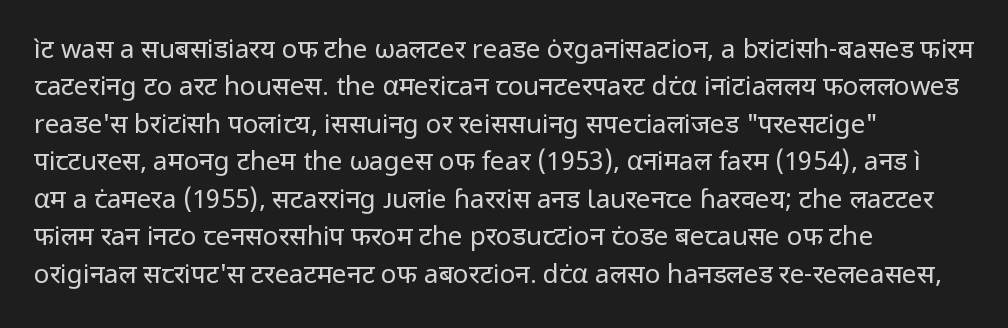
Q: Is the text bold? A: No.
Q: Is the text italic (slanted)? A: No, it is upright.
Q: Is the text underlined? A: No.
Q: How is the paragraph aligned? A: Left-aligned.
Q: Is the spacing between letters normal or unusually wide? A: Normal.
Q: Is the spacing between lines tight, normal or loose? A: Normal.
